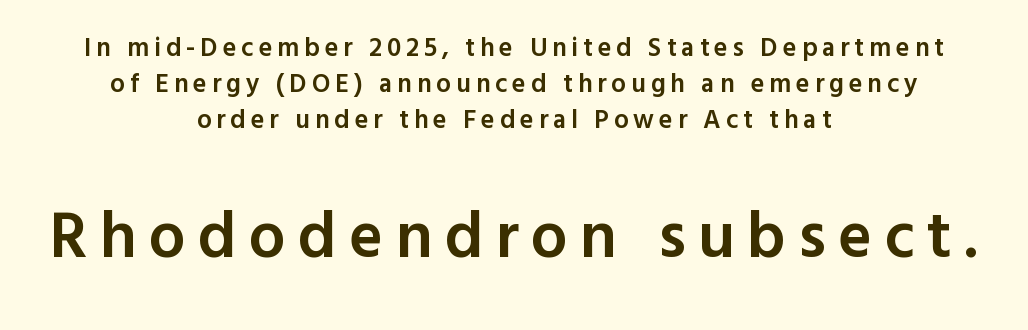
Q: Is the text bold? A: Semi-bold.
Q: Is the text italic (slanted)? A: No, it is upright.
Q: Is the typeface a serif or a sans-serif typeface? A: Sans-serif.
Q: Is the text underlined? A: No.
Q: How is the paragraph aligned? A: Centered.
Q: Is the spacing between lines tight, normal or loose? A: Normal.
Q: Which block of text is set in a larger size, the first (top) or the second (bottom)? A: The second (bottom) one.
Q: Width (condensed, normal, or wide)? A: Normal.
Q: x-height? A: Medium.
Q: Monospaced? A: No.
